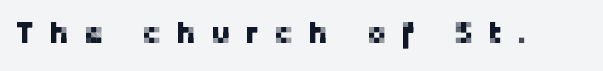
Q: Is the text italic (slanted)? A: No, it is upright.
Q: Is the typeface a serif or a sans-serif typeface? A: Sans-serif.
Q: Is the text underlined? A: No.
Q: Is the spacing between letters normal or unusually wide? A: Unusually wide.
Q: Width (condensed, normal, or wide)? A: Normal.
Q: Stroke contrast? A: Low.
Q: x-height? A: Medium.
Q: Monospaced? A: No.
